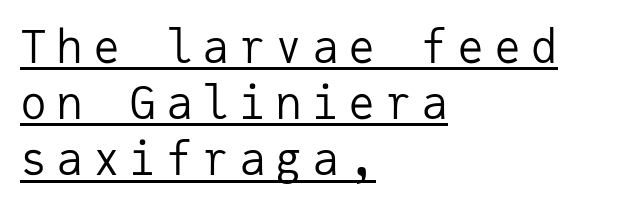
{"serif": "no", "italic": "no", "bold": "no", "weight": "regular", "width": "normal", "stroke_contrast": "low", "x_height": "medium", "monospaced": "yes", "underline": "yes", "align": "left", "line_spacing": "normal", "line_spacing_ratio": 1.25, "letter_spacing": "wide", "letter_spacing_em": 0.21, "glyph_px": 45}
